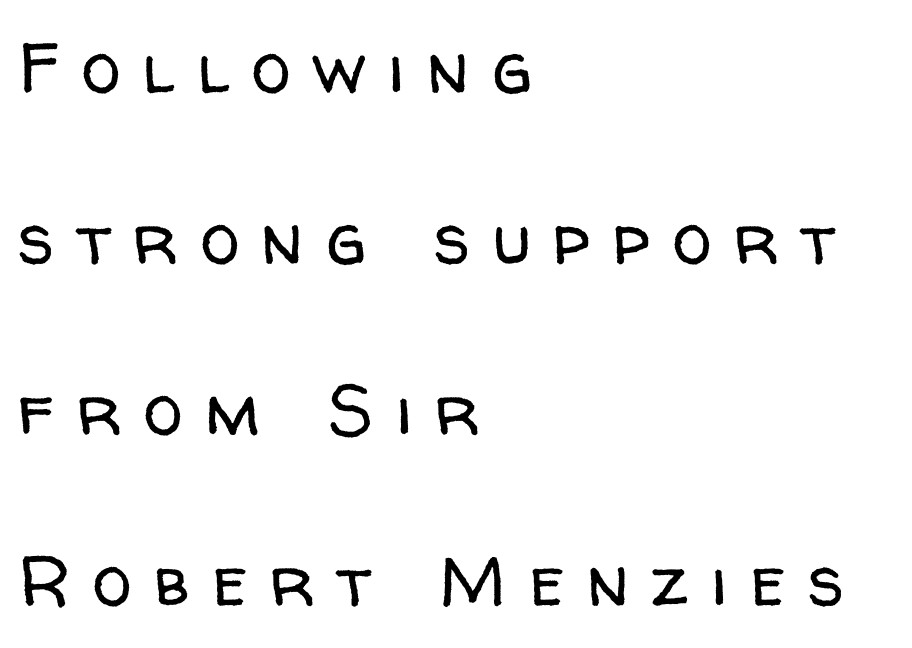
Q: Is the text bold? A: No.
Q: Is the text italic (slanted)? A: No, it is upright.
Q: Is the typeface a serif or a sans-serif typeface? A: Sans-serif.
Q: Is the text underlined? A: No.
Q: How is the paragraph aligned? A: Left-aligned.
Q: Is the spacing between letters normal or unusually wide? A: Unusually wide.
Q: Is the spacing between lines tight, normal or loose? A: Loose.
Q: Width (condensed, normal, or wide)? A: Normal.
Q: Stroke contrast? A: Low.
Q: x-height? A: Medium.
Q: Monospaced? A: No.
